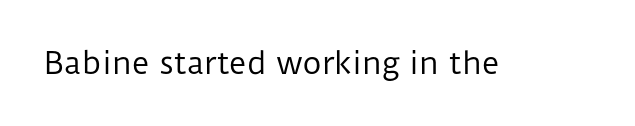
Q: Is the text bold? A: No.
Q: Is the text italic (slanted)? A: No, it is upright.
Q: Is the typeface a serif or a sans-serif typeface? A: Sans-serif.
Q: Is the text underlined? A: No.
Q: Is the spacing between letters normal or unusually wide? A: Normal.
Q: Width (condensed, normal, or wide)? A: Normal.
Q: Stroke contrast? A: Low.
Q: x-height? A: Medium.
Q: Monospaced? A: No.
